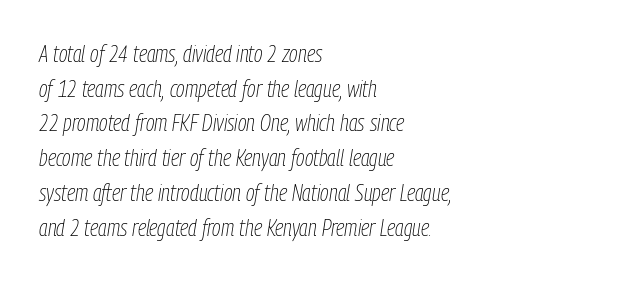
Q: Is the text bold? A: No.
Q: Is the text italic (slanted)? A: Yes, it leans right by about 9 degrees.
Q: Is the text underlined? A: No.
Q: How is the paragraph aligned? A: Left-aligned.
Q: Is the spacing between letters normal or unusually wide? A: Normal.
Q: Is the spacing between lines tight, normal or loose? A: Normal.
